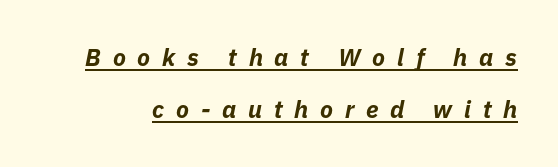
Q: Is the text bold? A: Yes.
Q: Is the text italic (slanted)? A: Yes, it leans right by about 11 degrees.
Q: Is the text underlined? A: Yes.
Q: Is the spacing between letters normal or unusually wide? A: Unusually wide.
Q: Is the spacing between lines tight, normal or loose? A: Loose.
